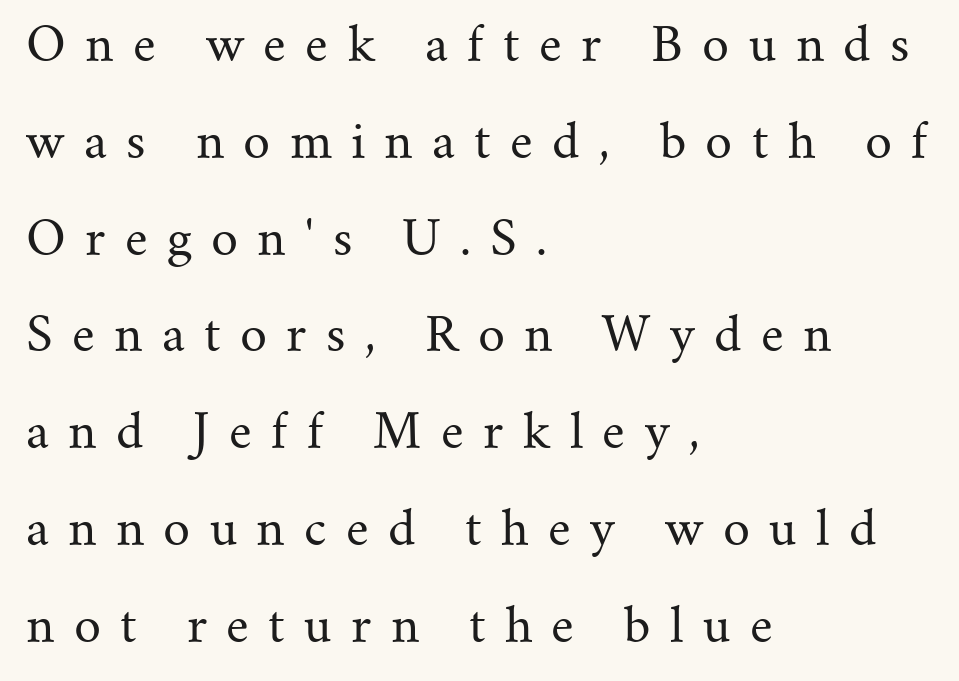
The image shows 47 px regular-weight serif type, upright; set left-aligned, loose line spacing (2.06x), unusually wide letter spacing (+0.41 em), not underlined; medium stroke contrast and a small x-height.
